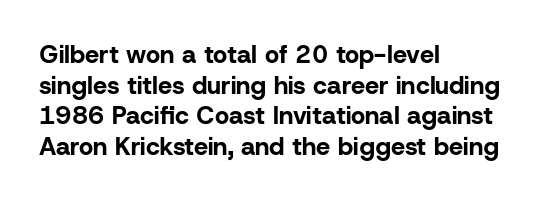
{"italic": "no", "bold": "yes", "underline": "no", "align": "left", "line_spacing_ratio": 1.23, "letter_spacing": "normal", "letter_spacing_em": 0.0, "glyph_px": 25}
